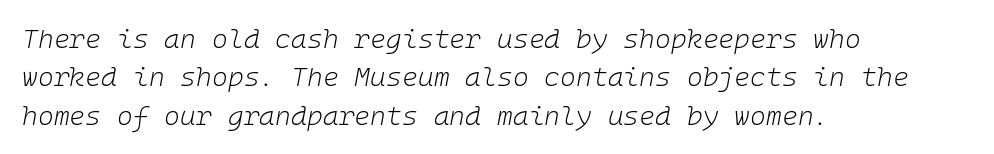
The image shows 27 px text type, italic (leaning right); set left-aligned, normal line spacing (1.42x), normal letter spacing, not underlined.
